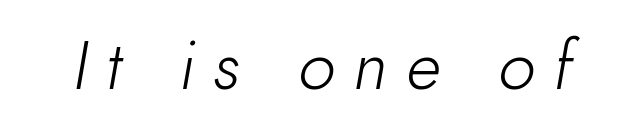
Think standard paragraph weight, or any step lighter than that. This sample has the flowing, uneven cadence of proportional lettering. Emphasis-style slanted type is in use. Tracking here is generous; glyphs stand well apart from one another. Rule under the text: the space is simply empty.
